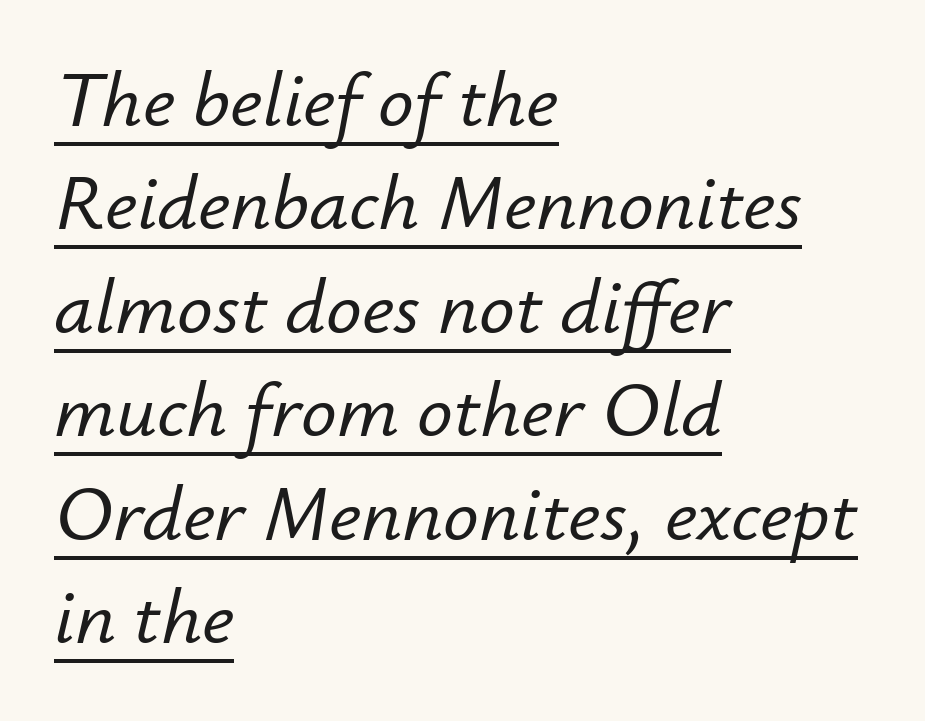
{"italic": "yes", "lean": "right", "slant_degrees": 12, "width": "normal", "stroke_contrast": "low", "x_height": "small", "monospaced": "no", "underline": "yes", "align": "left", "line_spacing": "normal", "line_spacing_ratio": 1.31, "letter_spacing": "normal", "letter_spacing_em": 0.0, "glyph_px": 79}
